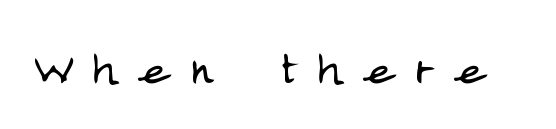
{"serif": "no", "italic": "no", "bold": "no", "weight": "light", "width": "condensed", "stroke_contrast": "low", "x_height": "large", "monospaced": "no", "underline": "no", "letter_spacing": "wide", "letter_spacing_em": 0.3, "glyph_px": 62}
